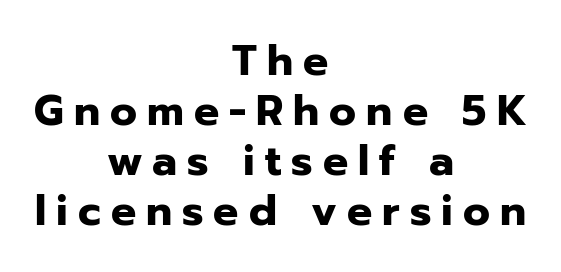
The image shows 42 px heavy sans-serif type, upright; set centered, line spacing 1.19x, unusually wide letter spacing (+0.24 em), not underlined; low stroke contrast and a medium x-height.
